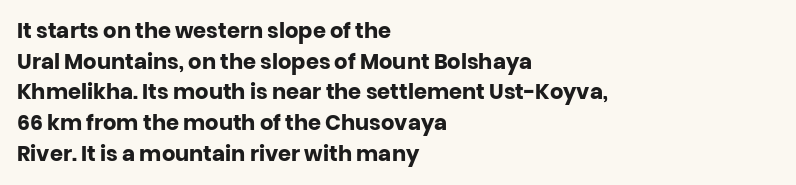
Q: Is the text bold? A: Yes.
Q: Is the text italic (slanted)? A: No, it is upright.
Q: Is the text underlined? A: No.
Q: How is the paragraph aligned? A: Left-aligned.
Q: Is the spacing between letters normal or unusually wide? A: Normal.
Q: Is the spacing between lines tight, normal or loose? A: Normal.
